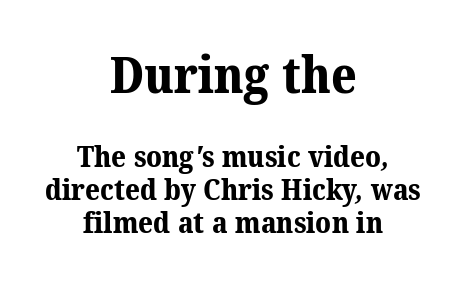
{"serif": "yes", "bold": "yes", "weight": "bold", "width": "normal", "stroke_contrast": "medium", "x_height": "medium", "monospaced": "no", "underline": "no", "align": "center", "line_spacing": "tight", "line_spacing_ratio": 1.14, "letter_spacing": "normal", "letter_spacing_em": 0.0, "larger_block": "first", "size_ratio": 1.72, "glyph_px": 50}
